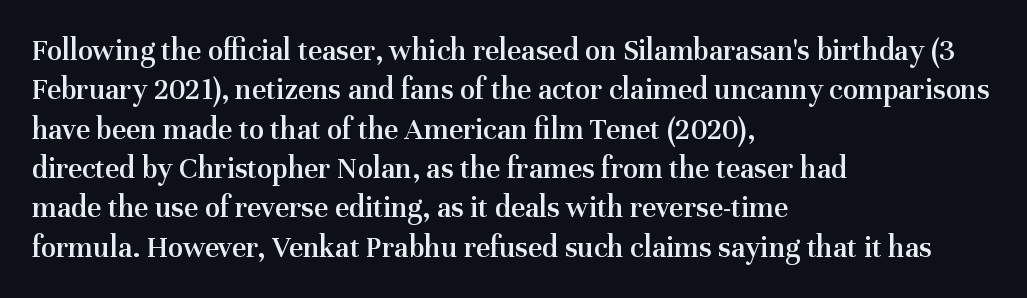
Q: Is the text bold? A: Semi-bold.
Q: Is the text italic (slanted)? A: No, it is upright.
Q: Is the typeface a serif or a sans-serif typeface? A: Serif.
Q: Is the text underlined? A: No.
Q: How is the paragraph aligned? A: Left-aligned.
Q: Is the spacing between letters normal or unusually wide? A: Normal.
Q: Is the spacing between lines tight, normal or loose? A: Normal.
Q: Width (condensed, normal, or wide)? A: Normal.
Q: Stroke contrast? A: Medium.
Q: x-height? A: Medium.
Q: Monospaced? A: No.
